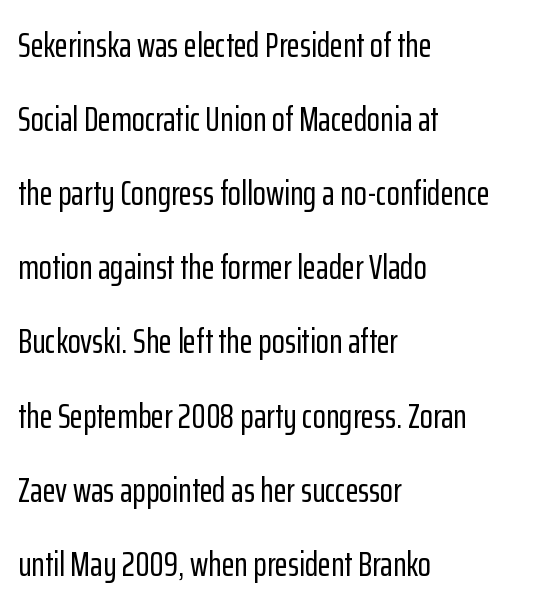
Q: Is the text italic (slanted)? A: No, it is upright.
Q: Is the typeface a serif or a sans-serif typeface? A: Sans-serif.
Q: Is the text underlined? A: No.
Q: How is the paragraph aligned? A: Left-aligned.
Q: Is the spacing between letters normal or unusually wide? A: Normal.
Q: Is the spacing between lines tight, normal or loose? A: Loose.
Q: Width (condensed, normal, or wide)? A: Condensed.
Q: Stroke contrast? A: Low.
Q: x-height? A: Medium.
Q: Monospaced? A: No.
